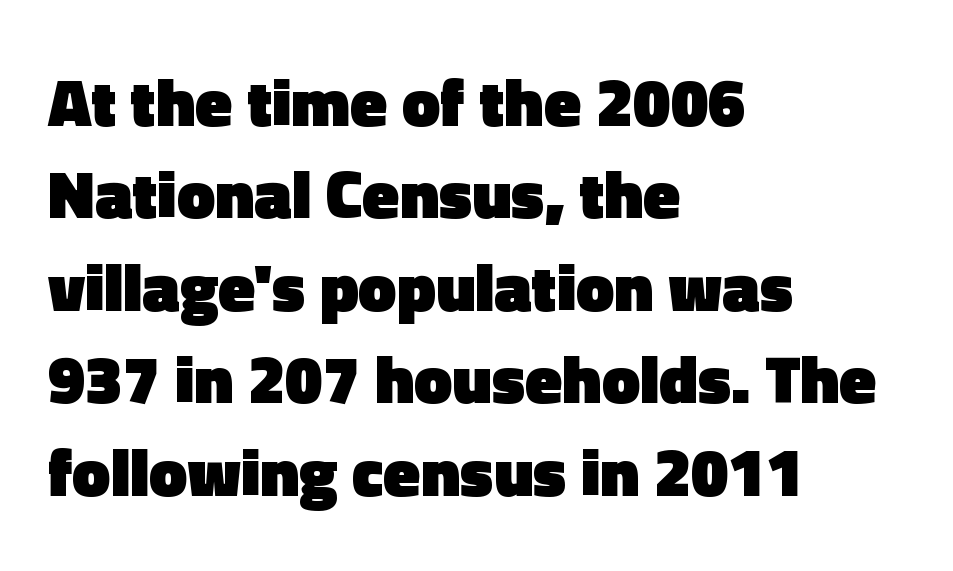
{"serif": "no", "italic": "no", "bold": "yes", "weight": "heavy", "width": "normal", "x_height": "medium", "monospaced": "no", "underline": "no", "align": "left", "line_spacing": "normal", "line_spacing_ratio": 1.36, "letter_spacing": "normal", "letter_spacing_em": 0.0, "glyph_px": 68}
